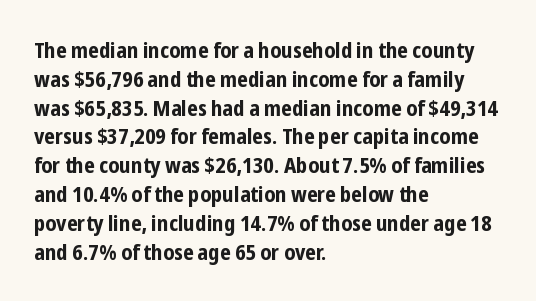
Q: Is the text bold? A: Yes.
Q: Is the text italic (slanted)? A: No, it is upright.
Q: Is the text underlined? A: No.
Q: How is the paragraph aligned? A: Left-aligned.
Q: Is the spacing between letters normal or unusually wide? A: Normal.
Q: Is the spacing between lines tight, normal or loose? A: Normal.
